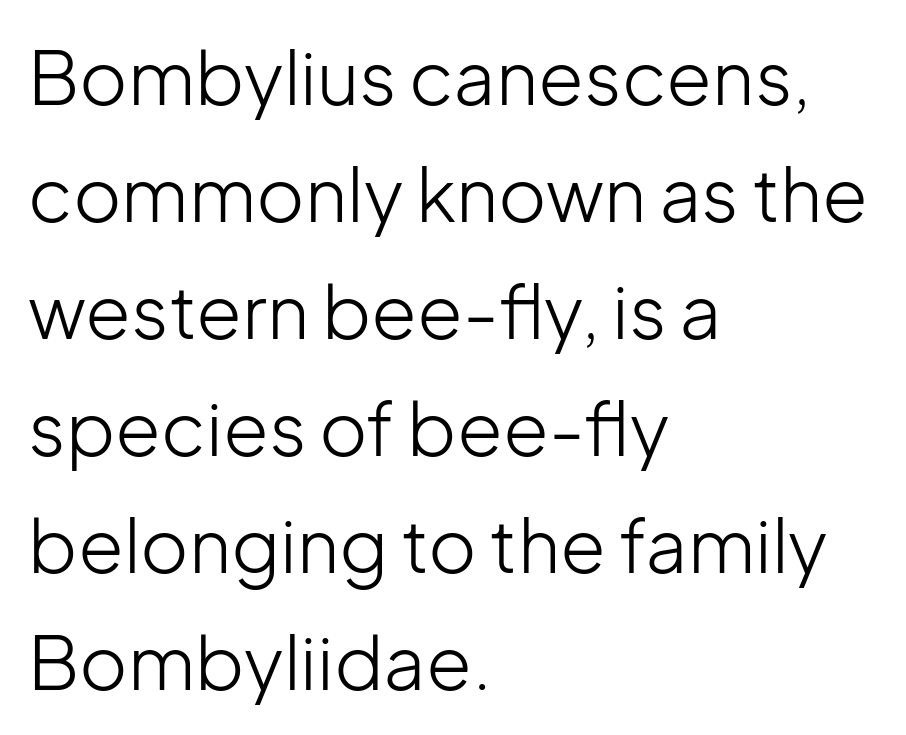
Compared with a centered layout, this one pins lines to the left instead. The type sits square on the baseline with zero lean. Letter spacing: default. Here the designer chose a conventional face with non-uniform glyph widths.
